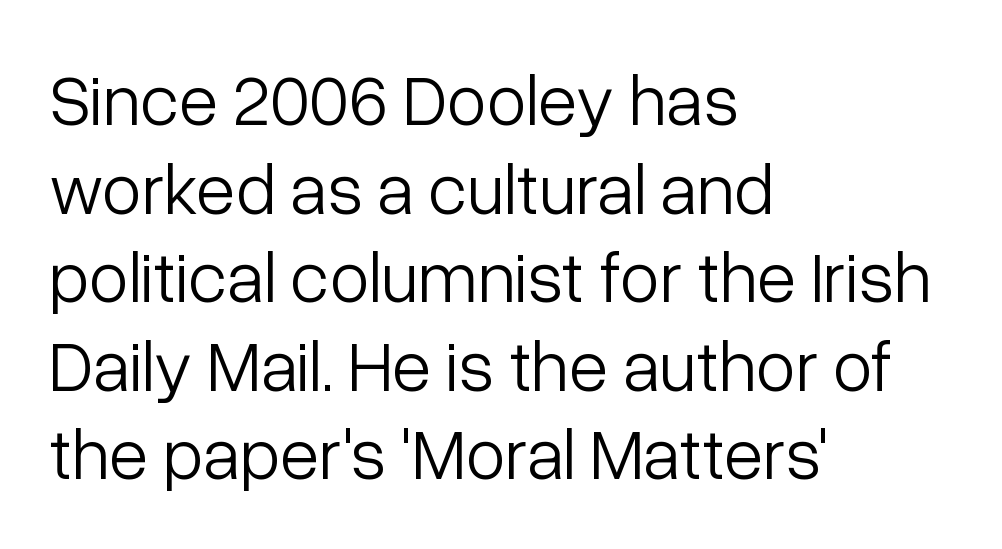
The image shows 72 px light sans-serif type, upright; set left-aligned, line spacing 1.23x, normal letter spacing, not underlined; low stroke contrast and a medium x-height.
